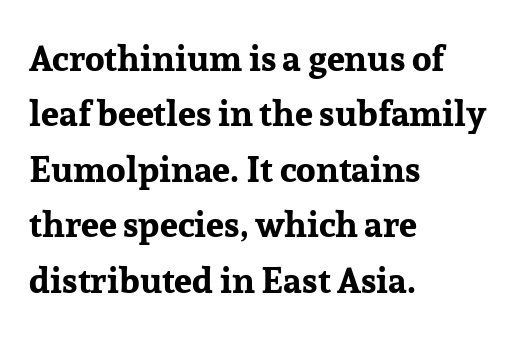
You could call the tracking neutral — neither tight nor loose. Character widths vary here, with narrow letters taking less room than wide ones. You'd pick this weight for a headline — it's a proper bold. What kind of face is this? One with serifs. Each new line begins a customary step beneath the previous one.
